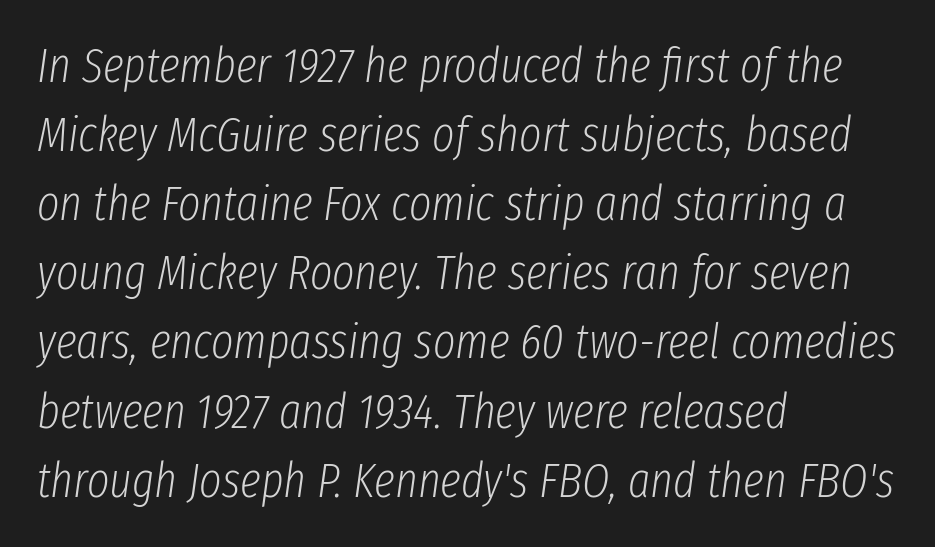
{"italic": "yes", "lean": "right", "slant_degrees": 8, "bold": "no", "weight": "light", "width": "condensed", "stroke_contrast": "low", "x_height": "medium", "monospaced": "no", "underline": "no", "align": "left", "line_spacing": "normal", "line_spacing_ratio": 1.44, "letter_spacing": "normal", "letter_spacing_em": 0.0, "glyph_px": 48}
